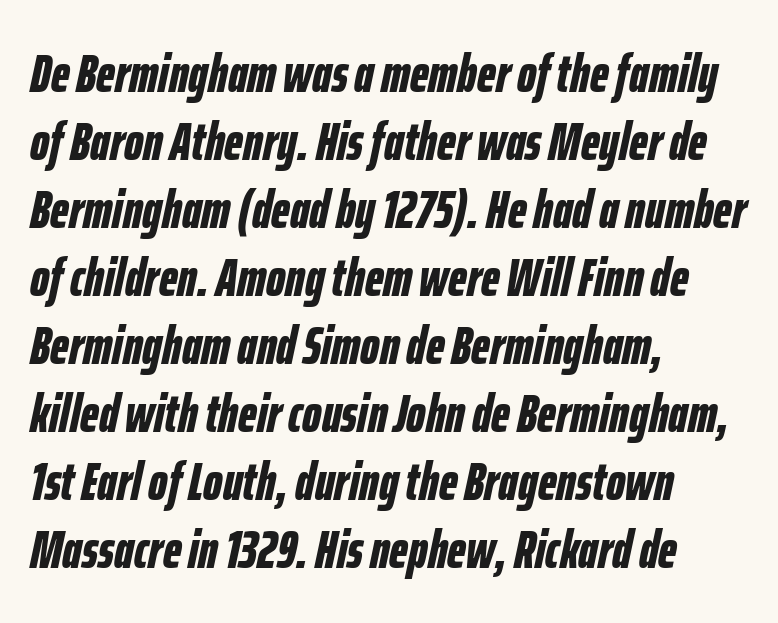
Emphasis-style slanted type is in use. Is the letter spacing exaggerated? No — it looks like the ordinary default. Chunky letters — that's bold for sure. The foot of each line stays bare and open. Baseline-to-baseline distance is the conventional proportion of letter height. These lines are set flush left with a ragged right edge.
